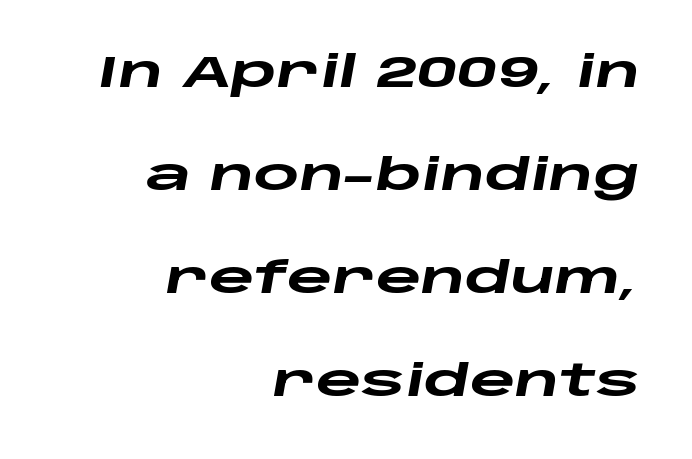
Q: Is the text bold? A: Yes.
Q: Is the text italic (slanted)? A: Yes, it leans right by about 10 degrees.
Q: Is the text underlined? A: No.
Q: How is the paragraph aligned? A: Right-aligned.
Q: Is the spacing between letters normal or unusually wide? A: Normal.
Q: Is the spacing between lines tight, normal or loose? A: Loose.
Q: Width (condensed, normal, or wide)? A: Wide.
Q: Stroke contrast? A: Low.
Q: x-height? A: Large.
Q: Monospaced? A: No.
